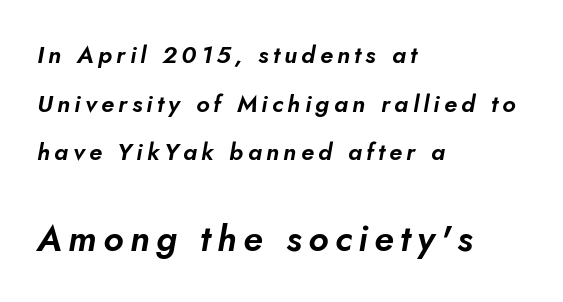
The image shows 36 px text type, italic (leaning right); set left-aligned, loose line spacing (2.03x), not underlined; the second (bottom) block is 1.5x larger; low stroke contrast and a small x-height.
